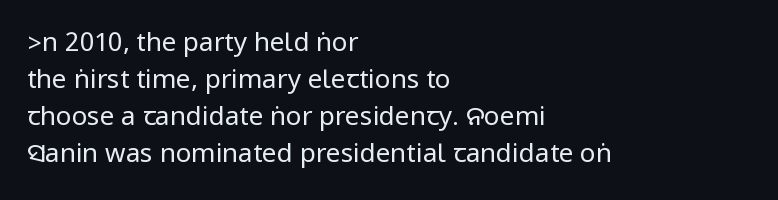
The image shows 26 px text type, upright; set left-aligned, normal line spacing (1.42x), normal letter spacing, not underlined.
